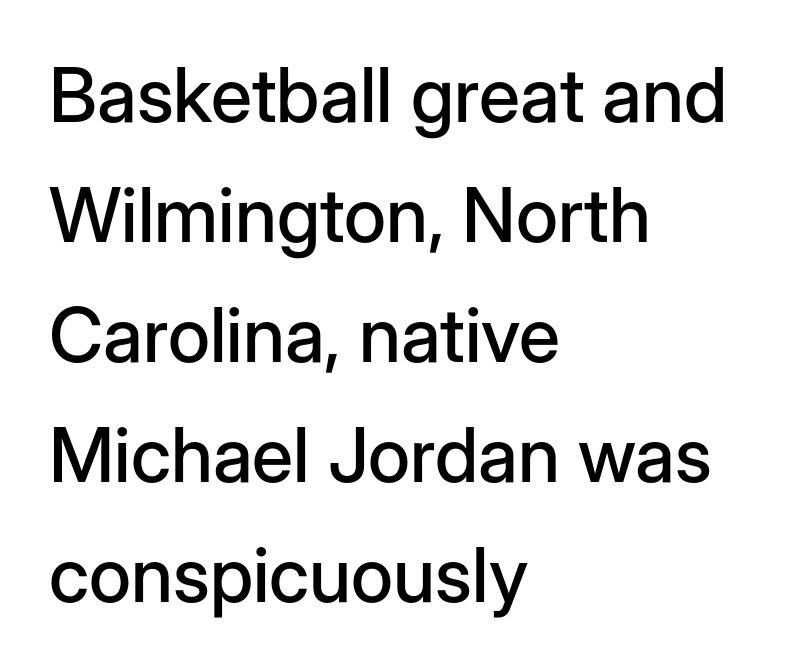
These lines are set flush left with a ragged right edge. Characters remain perfectly vertical along every line. Is there much room between lines? A standard amount, neither cramped nor airy. Quick note: underline off.
